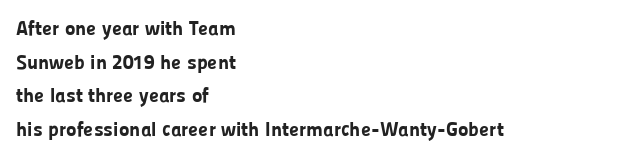
Q: Is the text bold? A: Yes.
Q: Is the text italic (slanted)? A: No, it is upright.
Q: Is the text underlined? A: No.
Q: How is the paragraph aligned? A: Left-aligned.
Q: Is the spacing between letters normal or unusually wide? A: Normal.
Q: Is the spacing between lines tight, normal or loose? A: Normal.
